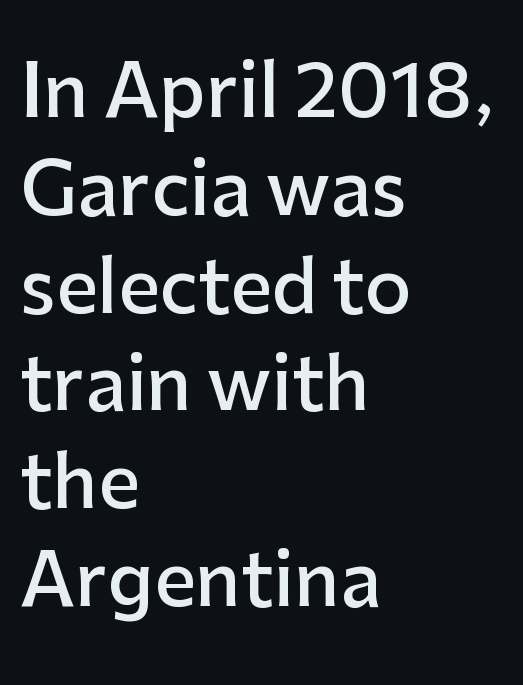
Q: Is the text bold? A: Semi-bold.
Q: Is the text italic (slanted)? A: No, it is upright.
Q: Is the typeface a serif or a sans-serif typeface? A: Sans-serif.
Q: Is the text underlined? A: No.
Q: How is the paragraph aligned? A: Left-aligned.
Q: Is the spacing between letters normal or unusually wide? A: Normal.
Q: Is the spacing between lines tight, normal or loose? A: Normal.
Q: Width (condensed, normal, or wide)? A: Normal.
Q: Stroke contrast? A: Low.
Q: x-height? A: Medium.
Q: Monospaced? A: No.
